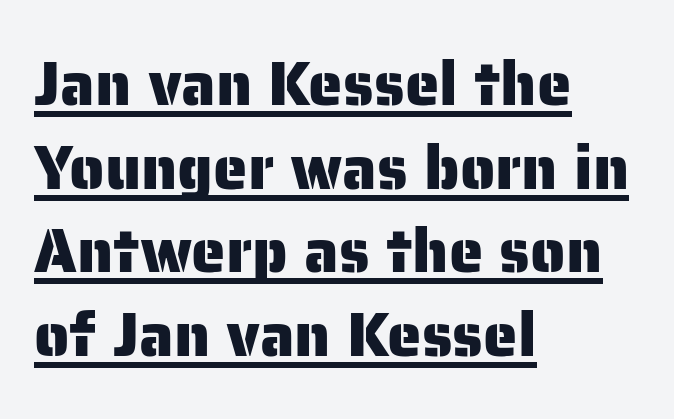
{"serif": "no", "italic": "no", "width": "normal", "stroke_contrast": "low", "x_height": "medium", "monospaced": "no", "underline": "yes", "align": "left", "line_spacing": "normal", "line_spacing_ratio": 1.35, "letter_spacing": "normal", "letter_spacing_em": 0.0, "glyph_px": 62}
